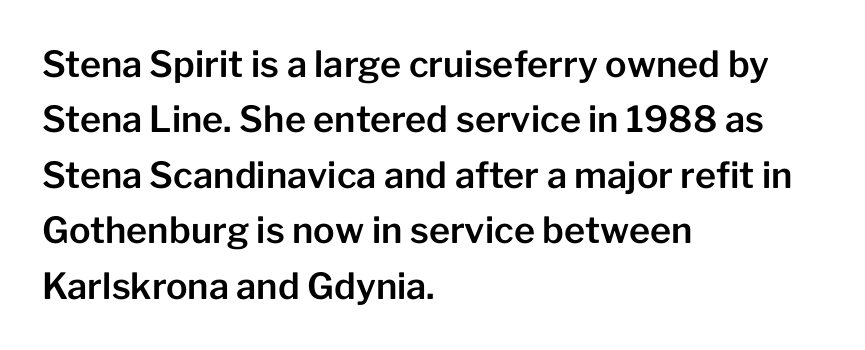
The image shows 36 px sans-serif type, upright; set left-aligned, normal line spacing (1.54x), normal letter spacing, not underlined; low stroke contrast and a medium x-height.
